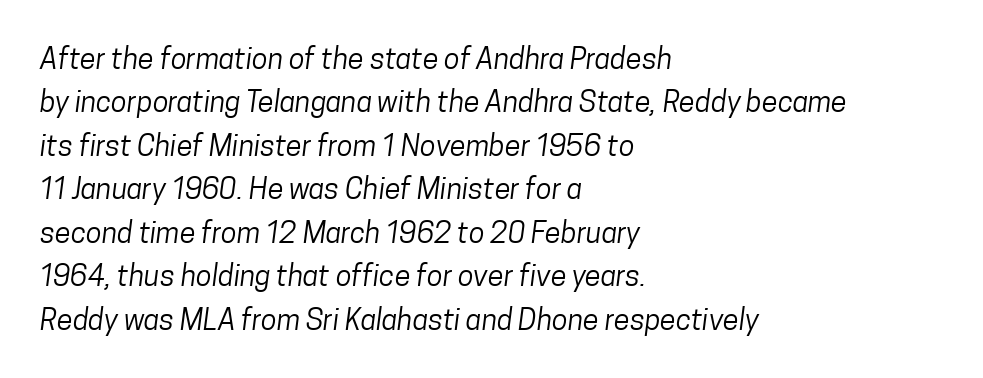
Q: Is the text bold? A: No.
Q: Is the typeface a serif or a sans-serif typeface? A: Sans-serif.
Q: Is the text underlined? A: No.
Q: How is the paragraph aligned? A: Left-aligned.
Q: Is the spacing between letters normal or unusually wide? A: Normal.
Q: Is the spacing between lines tight, normal or loose? A: Normal.
Q: Width (condensed, normal, or wide)? A: Condensed.
Q: Stroke contrast? A: Low.
Q: x-height? A: Medium.
Q: Monospaced? A: No.
